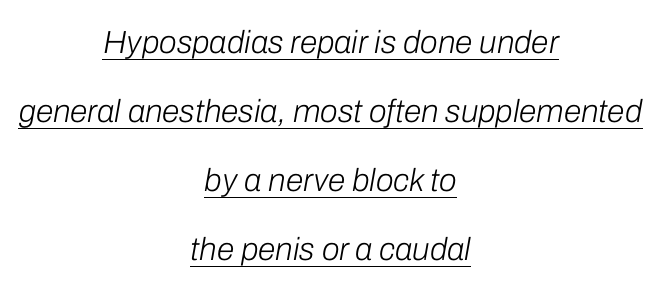
{"italic": "yes", "lean": "right", "slant_degrees": 10, "bold": "no", "weight": "light", "width": "normal", "stroke_contrast": "low", "x_height": "medium", "monospaced": "no", "underline": "yes", "align": "center", "line_spacing": "loose", "line_spacing_ratio": 2.16, "letter_spacing": "normal", "letter_spacing_em": 0.0, "glyph_px": 32}
